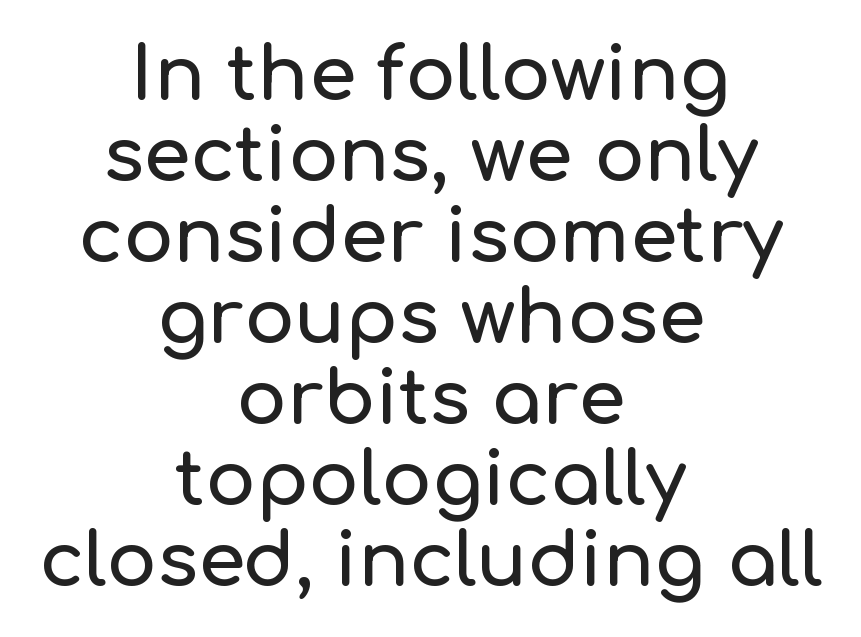
The image shows 75 px sans-serif type, upright; set centered, tight line spacing (1.08x), normal letter spacing, not underlined; low stroke contrast and a medium x-height.
